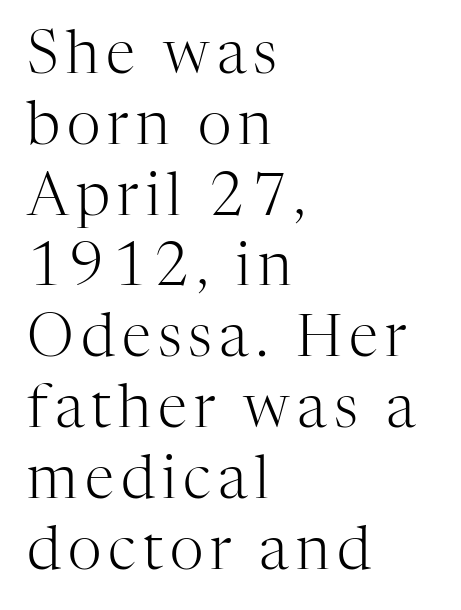
{"serif": "yes", "italic": "no", "bold": "no", "weight": "light", "width": "normal", "stroke_contrast": "high", "x_height": "medium", "monospaced": "no", "underline": "no", "align": "left", "line_spacing_ratio": 1.2, "glyph_px": 59}
